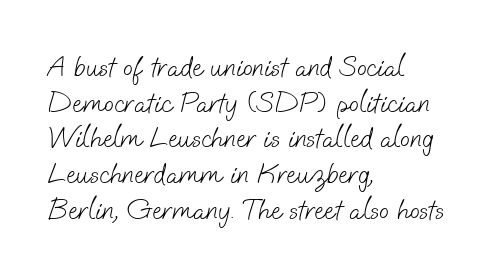
Q: Is the text bold? A: No.
Q: Is the typeface a serif or a sans-serif typeface? A: Sans-serif.
Q: Is the text underlined? A: No.
Q: How is the paragraph aligned? A: Left-aligned.
Q: Is the spacing between letters normal or unusually wide? A: Normal.
Q: Width (condensed, normal, or wide)? A: Normal.
Q: Stroke contrast? A: Low.
Q: x-height? A: Small.
Q: Monospaced? A: No.
